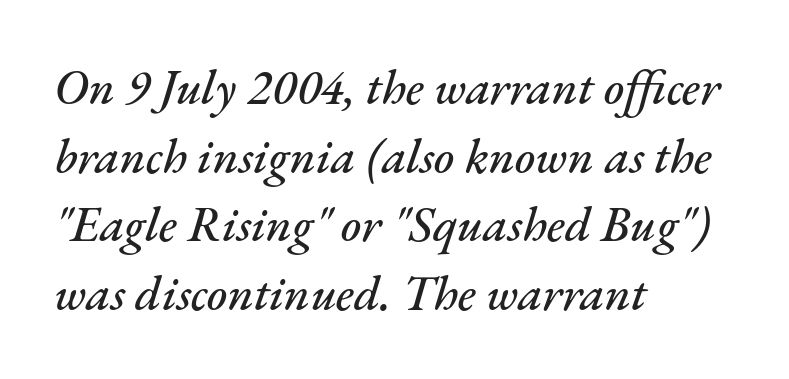
Q: Is the text italic (slanted)? A: Yes, it leans right by about 17 degrees.
Q: Is the text underlined? A: No.
Q: How is the paragraph aligned? A: Left-aligned.
Q: Is the spacing between letters normal or unusually wide? A: Normal.
Q: Is the spacing between lines tight, normal or loose? A: Normal.
Q: Width (condensed, normal, or wide)? A: Normal.
Q: Stroke contrast? A: Medium.
Q: x-height? A: Small.
Q: Monospaced? A: No.
